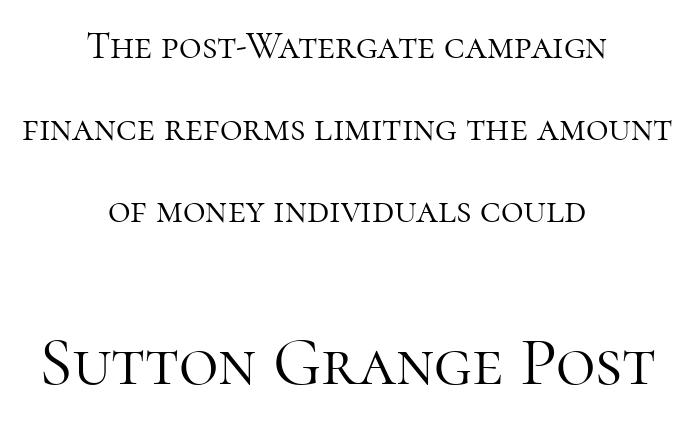
Q: Is the text bold? A: No.
Q: Is the text italic (slanted)? A: No, it is upright.
Q: Is the typeface a serif or a sans-serif typeface? A: Serif.
Q: Is the text underlined? A: No.
Q: How is the paragraph aligned? A: Centered.
Q: Is the spacing between letters normal or unusually wide? A: Normal.
Q: Is the spacing between lines tight, normal or loose? A: Loose.
Q: Which block of text is set in a larger size, the first (top) or the second (bottom)? A: The second (bottom) one.
Q: Width (condensed, normal, or wide)? A: Normal.
Q: Stroke contrast? A: High.
Q: x-height? A: Medium.
Q: Monospaced? A: No.
